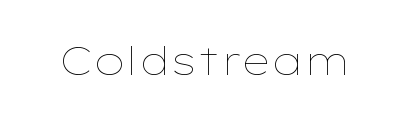
Q: Is the text bold? A: No.
Q: Is the text italic (slanted)? A: No, it is upright.
Q: Is the text underlined? A: No.
Q: Is the spacing between letters normal or unusually wide? A: Normal.
Q: Width (condensed, normal, or wide)? A: Wide.
Q: Stroke contrast? A: Low.
Q: x-height? A: Medium.
Q: Monospaced? A: No.
